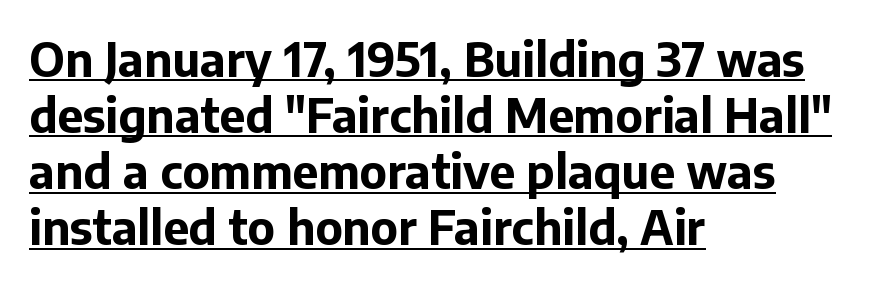
{"serif": "no", "italic": "no", "bold": "yes", "weight": "bold", "width": "normal", "stroke_contrast": "low", "x_height": "medium", "monospaced": "no", "underline": "yes", "align": "left", "line_spacing_ratio": 1.22, "letter_spacing": "normal", "letter_spacing_em": 0.0, "glyph_px": 46}
